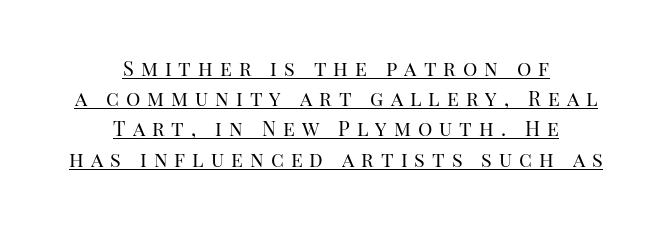
Emphasis is given by a line drawn under the lettering. Quick note: interline space is typical. Glyph-to-glyph distance is far greater than everyday printed text. Each line is balanced around a shared central axis. Every stem runs plumb, perpendicular to the baseline. Stem width sits at or under what a default text font uses.
